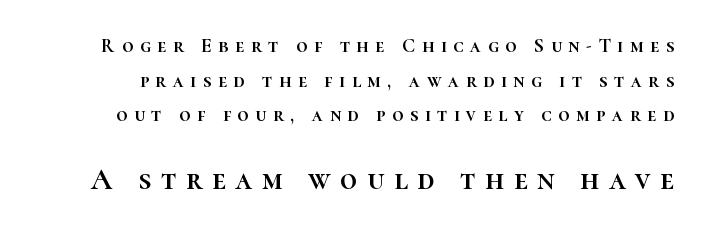
{"italic": "no", "width": "normal", "stroke_contrast": "high", "x_height": "medium", "monospaced": "no", "underline": "no", "line_spacing_ratio": 1.73, "letter_spacing": "wide", "letter_spacing_em": 0.32, "larger_block": "second", "size_ratio": 1.5, "glyph_px": 30}
